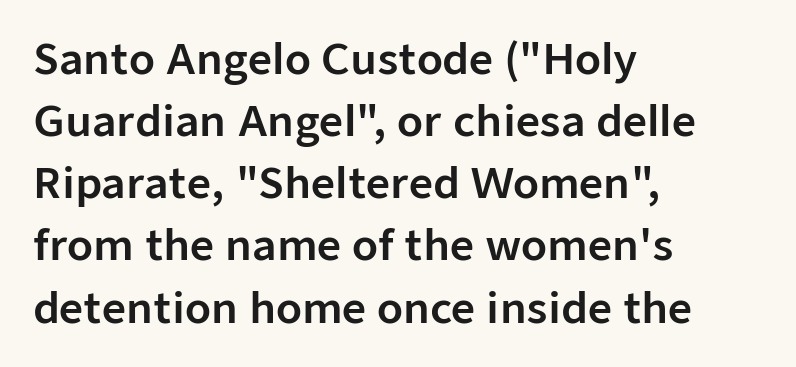
{"serif": "no", "italic": "no", "width": "normal", "stroke_contrast": "low", "x_height": "medium", "monospaced": "no", "underline": "no", "align": "left", "line_spacing": "normal", "line_spacing_ratio": 1.48, "letter_spacing": "normal", "letter_spacing_em": 0.0, "glyph_px": 42}
